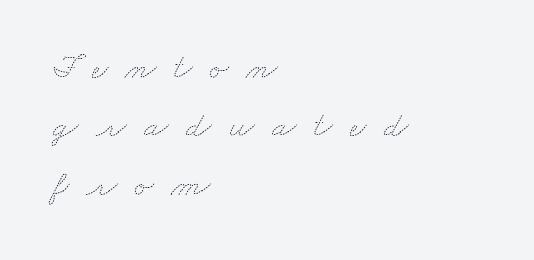
Q: Is the text bold? A: No.
Q: Is the text underlined? A: No.
Q: How is the paragraph aligned? A: Left-aligned.
Q: Is the spacing between letters normal or unusually wide? A: Unusually wide.
Q: Is the spacing between lines tight, normal or loose? A: Normal.
Q: Width (condensed, normal, or wide)? A: Wide.
Q: Stroke contrast? A: Medium.
Q: x-height? A: Small.
Q: Monospaced? A: No.
